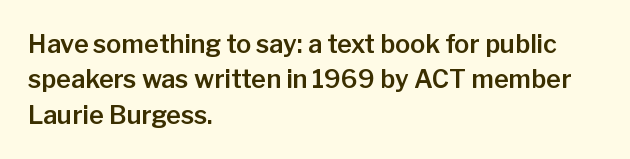
The image shows 25 px text type, upright; set left-aligned, normal line spacing (1.42x), normal letter spacing, not underlined.
